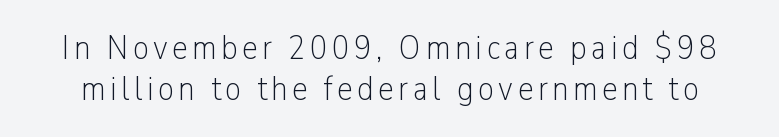
Weight class: somewhere from thin through regular. The axis of the letterforms is exactly vertical. Is this a sans? Yes — the strokes have no serifs. Proportional: the letters do not fall into vertical columns. The glyphs are unaccompanied by any horizontal stroke below them.
